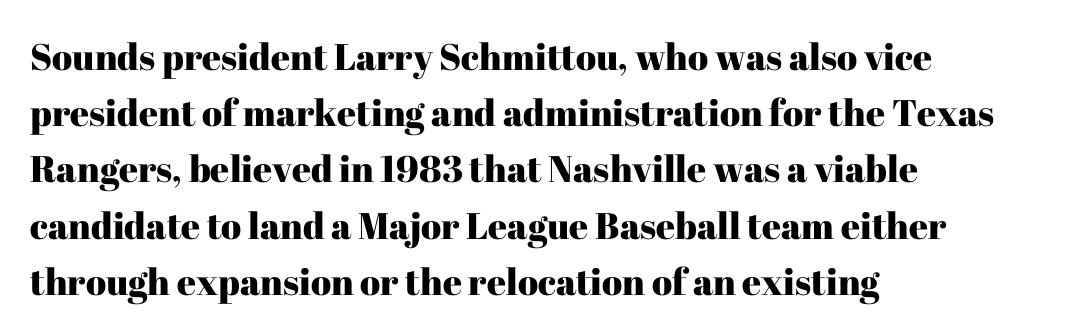
The image shows 37 px serif type, upright; set left-aligned, normal line spacing (1.52x), normal letter spacing, not underlined; high stroke contrast and a medium x-height.
